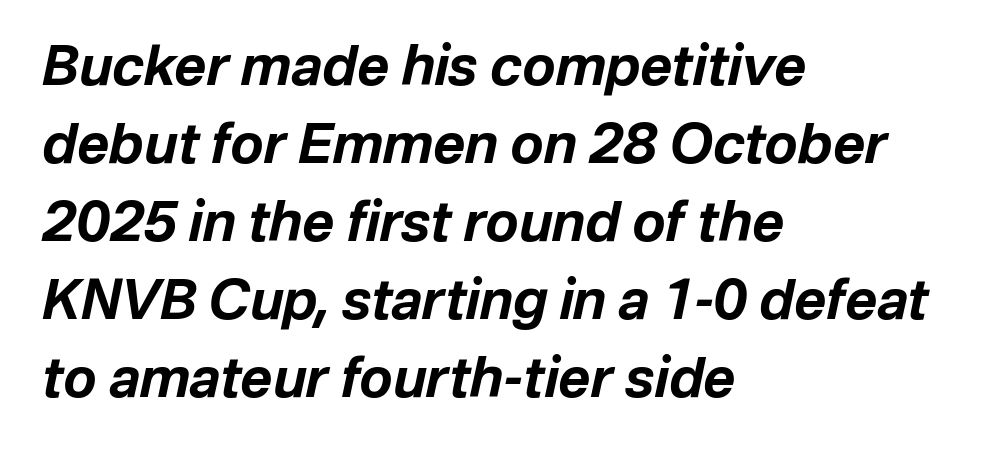
In CSS terms this would be text-align: left. Every character sits at an angle, as italics do. Note the varied advance widths — an 'i' is clearly narrower than an 'm'. In terms of letterspacing, this is plain default setting.
